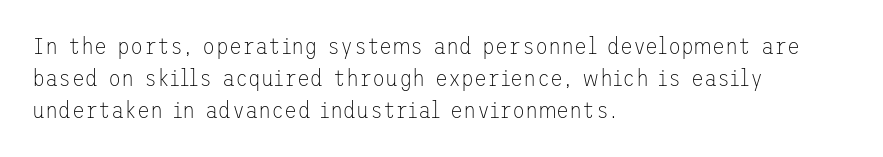
The strip under each line holds only bare page. You could call the tracking neutral — neither tight nor loose. Where is the straight margin? On the left. Upright lettering throughout. The weight tops out at a normal text grade.
